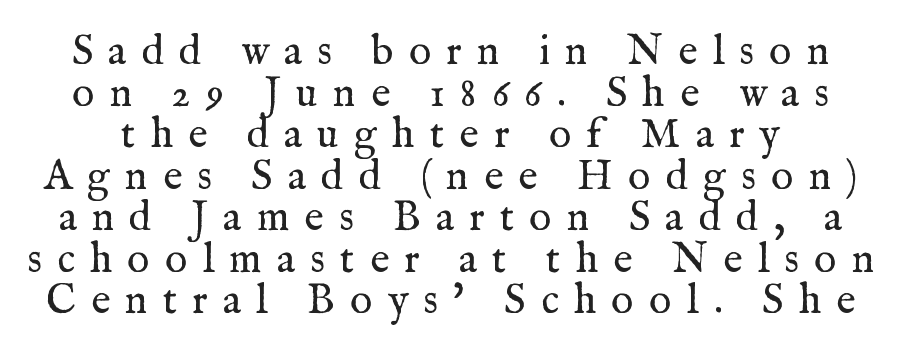
{"serif": "yes", "italic": "no", "bold": "no", "weight": "regular", "width": "normal", "stroke_contrast": "medium", "x_height": "medium", "monospaced": "no", "underline": "no", "line_spacing": "tight", "line_spacing_ratio": 0.99, "letter_spacing": "wide", "letter_spacing_em": 0.36, "glyph_px": 42}
